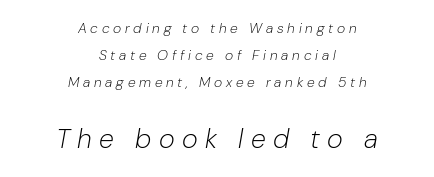
The gaps between neighbouring characters are conspicuously large. Only glyphs here, with clear space below each row. Summary of vertical rhythm: relaxed, with wide interline spacing. If you squint, the bottom block still reads clearly — it's the larger of the two. Looking at the ascenders, they clearly lean.
